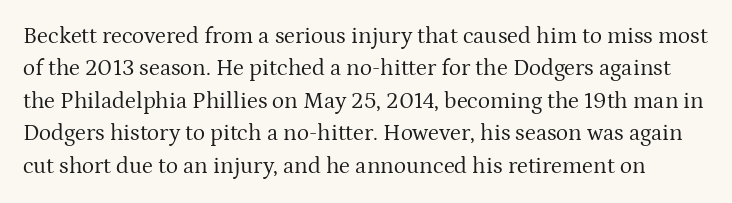
Q: Is the text bold? A: No.
Q: Is the text italic (slanted)? A: No, it is upright.
Q: Is the text underlined? A: No.
Q: Is the spacing between letters normal or unusually wide? A: Normal.
Q: Is the spacing between lines tight, normal or loose? A: Normal.
